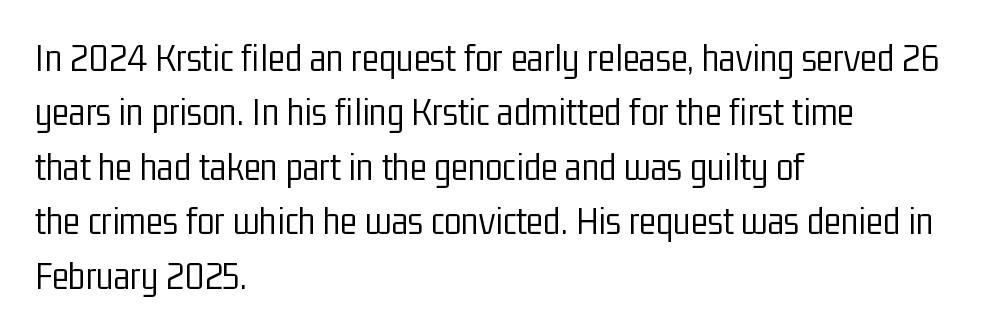
{"serif": "no", "italic": "no", "bold": "no", "weight": "light", "width": "condensed", "stroke_contrast": "low", "x_height": "medium", "monospaced": "no", "underline": "no", "align": "left", "line_spacing": "normal", "line_spacing_ratio": 1.36, "letter_spacing": "normal", "letter_spacing_em": 0.0, "glyph_px": 40}
